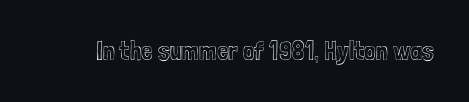
The image shows 26 px text type, upright; set normal letter spacing, not underlined.
